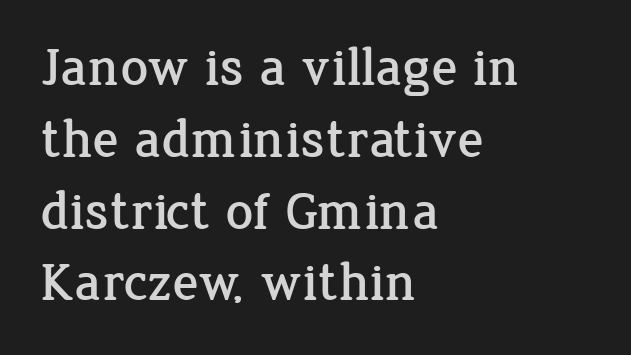
The paragraph has a hard left edge and a soft right edge. Is there much room between lines? A standard amount, neither cramped nor airy. Regarding serifs, this sample has them. Nobody drew a line under any word here.
